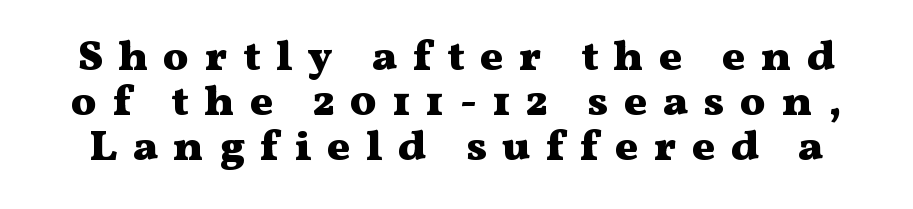
Q: Is the text bold? A: Yes.
Q: Is the text italic (slanted)? A: No, it is upright.
Q: Is the typeface a serif or a sans-serif typeface? A: Serif.
Q: Is the text underlined? A: No.
Q: Is the spacing between letters normal or unusually wide? A: Unusually wide.
Q: Is the spacing between lines tight, normal or loose? A: Tight.
Q: Width (condensed, normal, or wide)? A: Wide.
Q: Stroke contrast? A: Medium.
Q: x-height? A: Medium.
Q: Monospaced? A: No.
